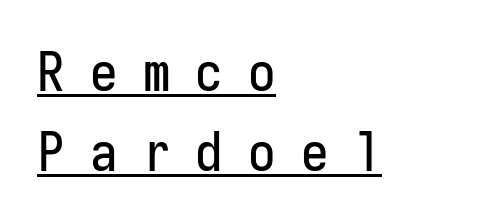
Monospaced: the letters line up in strict vertical columns. These characters rest on top of a visible drawn line. The type family on display is of the sans-serif kind. If you drew a ruler down the left edge, every line would touch it. Normally led — the rows are evenly, conventionally spaced. Does extra space separate the letters? Yes, quite a lot of it.
